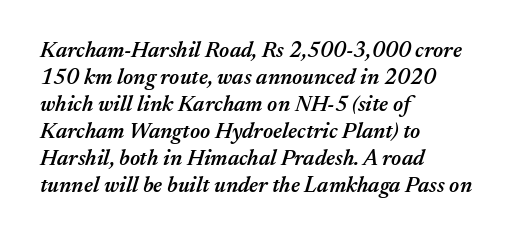
{"italic": "yes", "lean": "right", "slant_degrees": 17, "bold": "semi", "underline": "no", "align": "left", "line_spacing_ratio": 1.23, "letter_spacing": "normal", "letter_spacing_em": 0.0, "glyph_px": 22}
